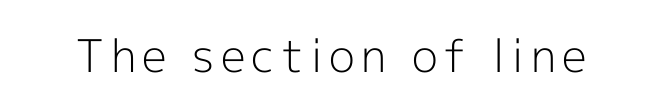
The image shows 45 px light sans-serif type, upright; set not underlined; a medium x-height.
